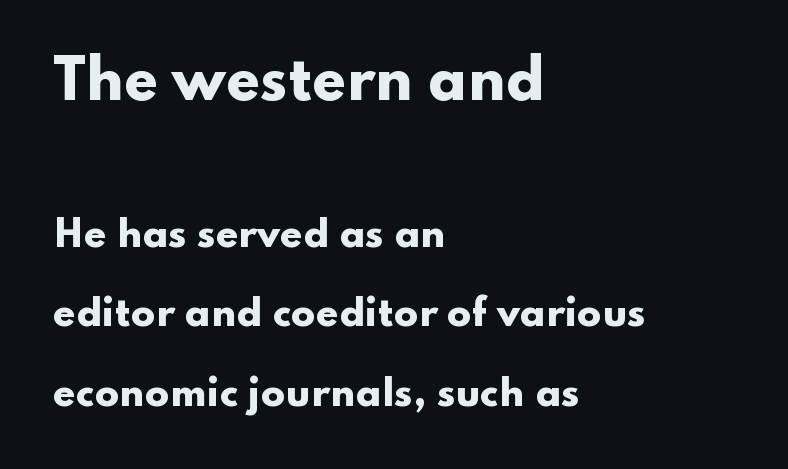
The image shows 54 px heavy, wide sans-serif type, upright; set left-aligned, loose line spacing (2.21x), normal letter spacing, not underlined; the first (top) block is 1.5x larger; low stroke contrast and a small x-height.
